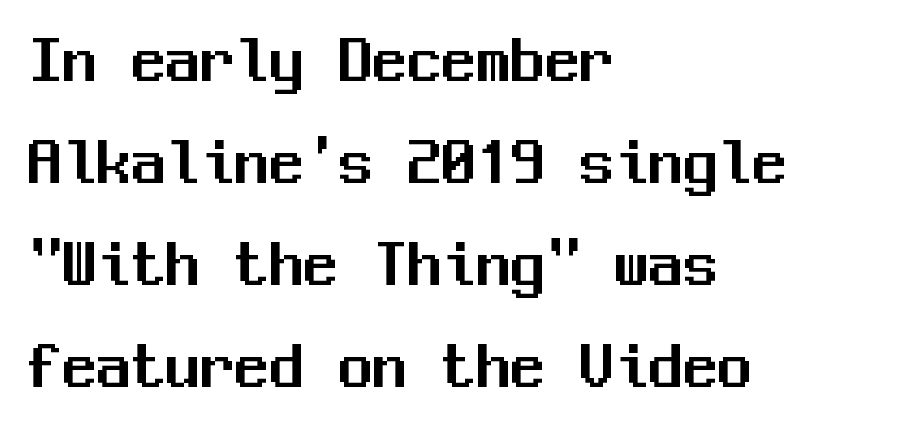
Inter-character spacing is left at the font's built-in metrics. The passage shown stacks its lines at a standard gap. Which margin do the lines hug? The left one — the right edge is uneven. Lines of text with bare space underneath.
